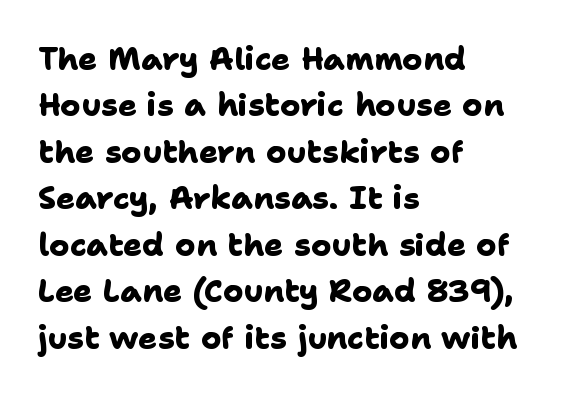
Q: Is the text bold? A: Yes.
Q: Is the typeface a serif or a sans-serif typeface? A: Sans-serif.
Q: Is the text underlined? A: No.
Q: How is the paragraph aligned? A: Left-aligned.
Q: Is the spacing between letters normal or unusually wide? A: Normal.
Q: Is the spacing between lines tight, normal or loose? A: Normal.
Q: Width (condensed, normal, or wide)? A: Normal.
Q: Stroke contrast? A: Low.
Q: x-height? A: Medium.
Q: Monospaced? A: No.
